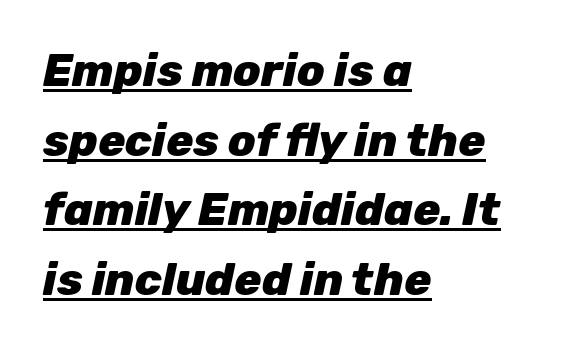
The image shows 45 px heavy type, italic (leaning right); set left-aligned, normal line spacing (1.55x), normal letter spacing, underlined; low stroke contrast and a medium x-height.
